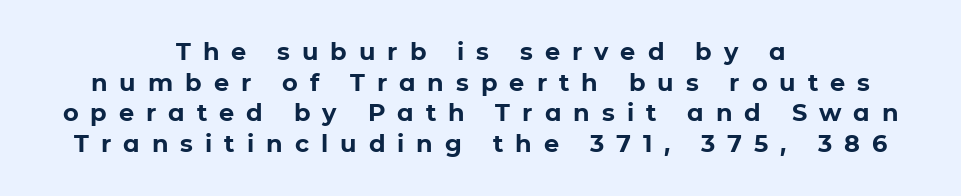
Every row of glyphs is offset so its center matches the block's center. Quick note: interline space is typical. Caption: bold face, heavy strokes. Every character sits straight up, as roman type does. Letter spacing: wide.
